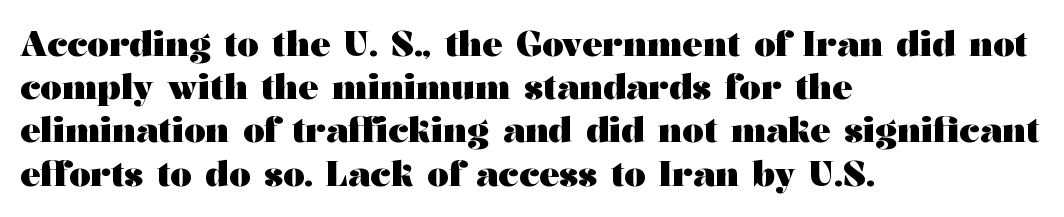
Q: Is the text bold? A: Yes.
Q: Is the text italic (slanted)? A: No, it is upright.
Q: Is the typeface a serif or a sans-serif typeface? A: Serif.
Q: Is the text underlined? A: No.
Q: How is the paragraph aligned? A: Left-aligned.
Q: Is the spacing between letters normal or unusually wide? A: Normal.
Q: Is the spacing between lines tight, normal or loose? A: Normal.
Q: Width (condensed, normal, or wide)? A: Wide.
Q: Stroke contrast? A: Medium.
Q: x-height? A: Medium.
Q: Monospaced? A: No.
